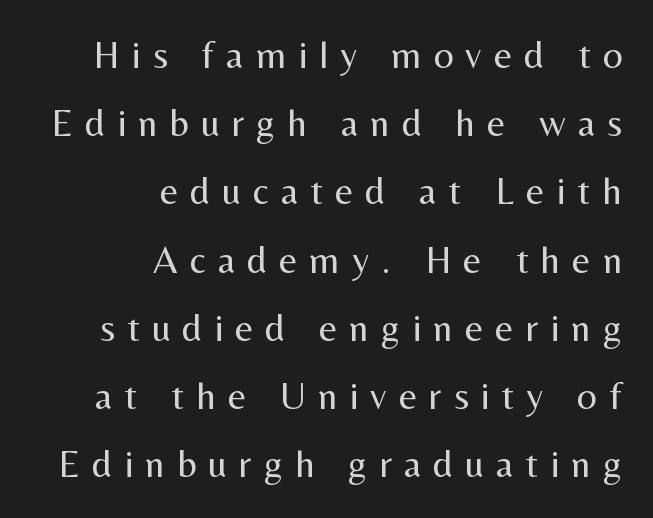
Q: Is the text bold? A: No.
Q: Is the text italic (slanted)? A: No, it is upright.
Q: Is the typeface a serif or a sans-serif typeface? A: Sans-serif.
Q: Is the text underlined? A: No.
Q: How is the paragraph aligned? A: Right-aligned.
Q: Is the spacing between letters normal or unusually wide? A: Unusually wide.
Q: Width (condensed, normal, or wide)? A: Normal.
Q: Stroke contrast? A: Medium.
Q: x-height? A: Medium.
Q: Monospaced? A: No.
